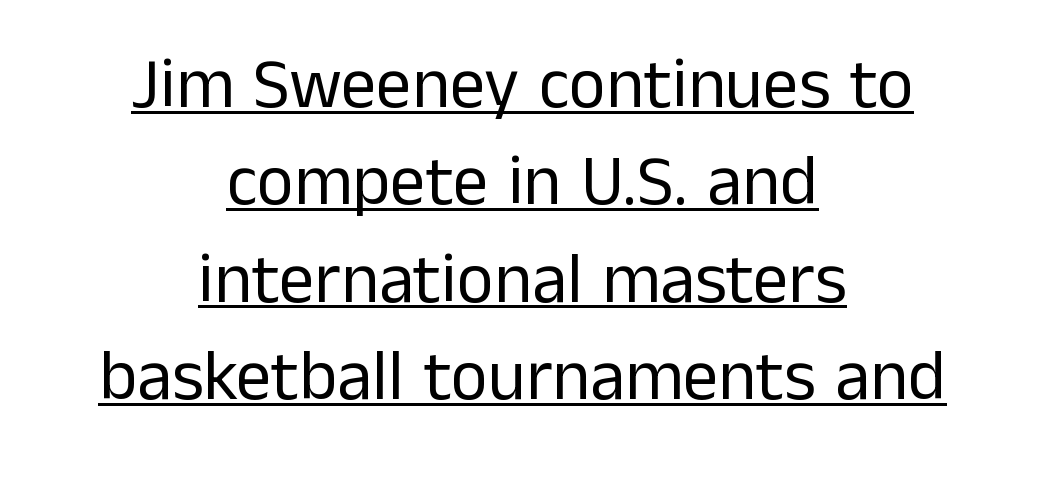
Q: Is the text bold? A: No.
Q: Is the text italic (slanted)? A: No, it is upright.
Q: Is the typeface a serif or a sans-serif typeface? A: Sans-serif.
Q: Is the text underlined? A: Yes.
Q: How is the paragraph aligned? A: Centered.
Q: Is the spacing between letters normal or unusually wide? A: Normal.
Q: Is the spacing between lines tight, normal or loose? A: Normal.
Q: Width (condensed, normal, or wide)? A: Normal.
Q: Stroke contrast? A: Low.
Q: x-height? A: Medium.
Q: Monospaced? A: No.
